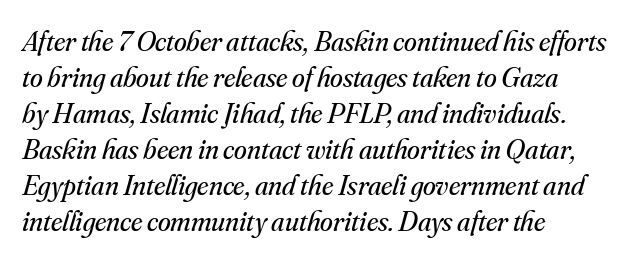
Q: Is the text bold? A: No.
Q: Is the text italic (slanted)? A: Yes, it leans right by about 16 degrees.
Q: Is the typeface a serif or a sans-serif typeface? A: Serif.
Q: Is the text underlined? A: No.
Q: How is the paragraph aligned? A: Left-aligned.
Q: Is the spacing between letters normal or unusually wide? A: Normal.
Q: Width (condensed, normal, or wide)? A: Normal.
Q: Stroke contrast? A: Medium.
Q: x-height? A: Small.
Q: Monospaced? A: No.
